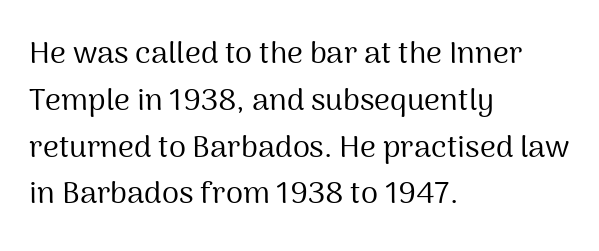
Q: Is the text bold? A: No.
Q: Is the text italic (slanted)? A: No, it is upright.
Q: Is the typeface a serif or a sans-serif typeface? A: Sans-serif.
Q: Is the text underlined? A: No.
Q: How is the paragraph aligned? A: Left-aligned.
Q: Is the spacing between letters normal or unusually wide? A: Normal.
Q: Is the spacing between lines tight, normal or loose? A: Normal.
Q: Width (condensed, normal, or wide)? A: Normal.
Q: Stroke contrast? A: Medium.
Q: x-height? A: Medium.
Q: Monospaced? A: No.
